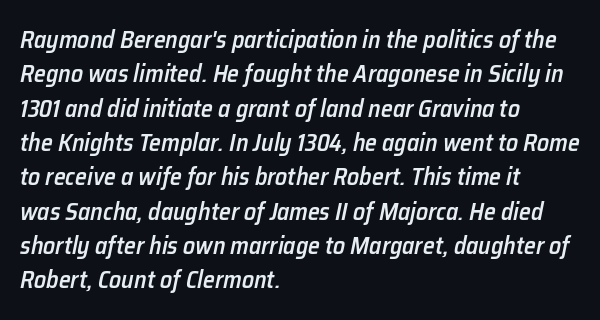
Q: Is the text bold? A: Semi-bold.
Q: Is the text italic (slanted)? A: Yes, it leans right by about 12 degrees.
Q: Is the text underlined? A: No.
Q: How is the paragraph aligned? A: Left-aligned.
Q: Is the spacing between letters normal or unusually wide? A: Normal.
Q: Is the spacing between lines tight, normal or loose? A: Normal.
